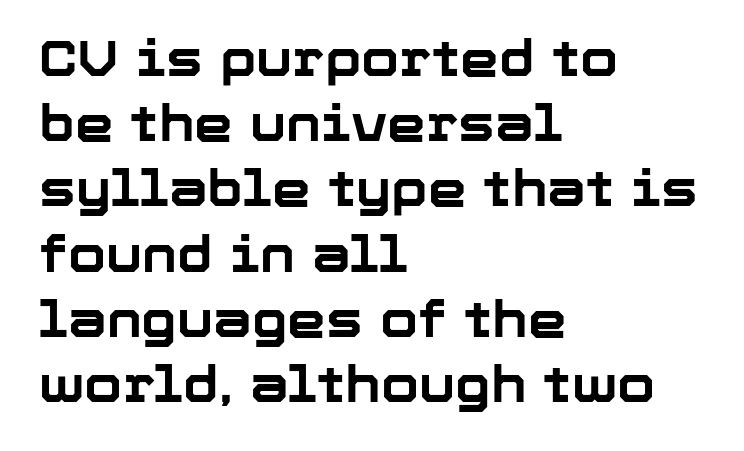
The image shows 49 px bold sans-serif type, upright; set left-aligned, normal line spacing (1.33x), normal letter spacing, not underlined; low stroke contrast and a medium x-height.
